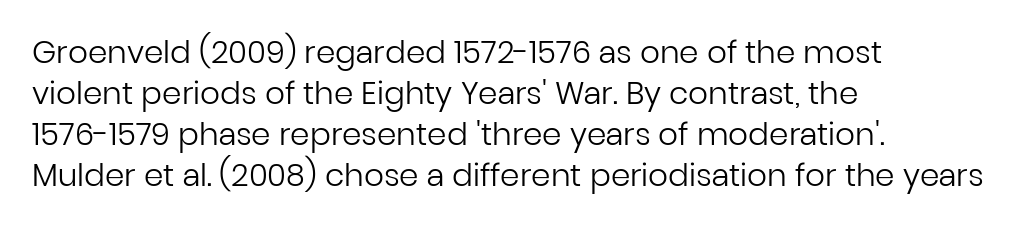
Vertical stems look standard width or narrower in stroke. Spacing verdict: proportional, widths tailored to each character. What stands out about the letter spacing? Nothing — it is the standard amount. This rendering employs a face without finishing strokes, i.e., a sans-serif. The string is rendered with underlining switched off.
